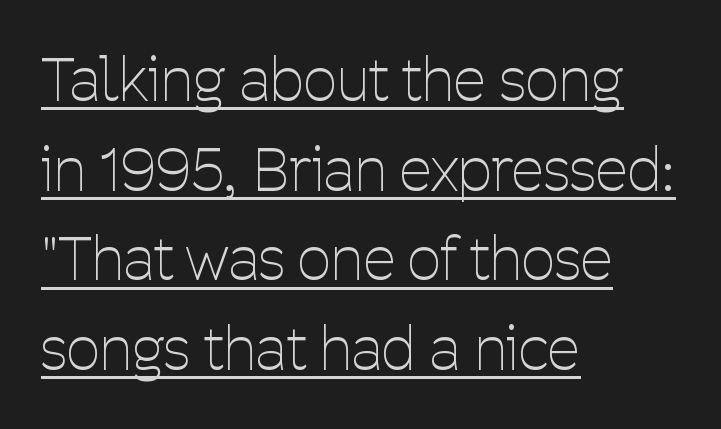
The image shows 59 px thin, condensed sans-serif type, upright; set left-aligned, normal line spacing (1.52x), normal letter spacing, underlined; low stroke contrast and a medium x-height.
